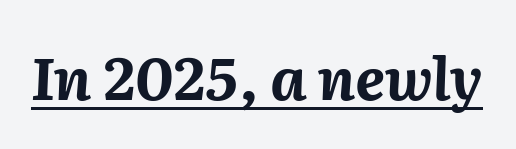
Here the glyphs are tracked normally, forming tight word shapes. The sample has been set heavy, in full bold. You could not count columns in this text — the font is proportionally spaced. Rendered with sloped, italic letterforms. The glyphs are accompanied by a horizontal stroke just below them.
